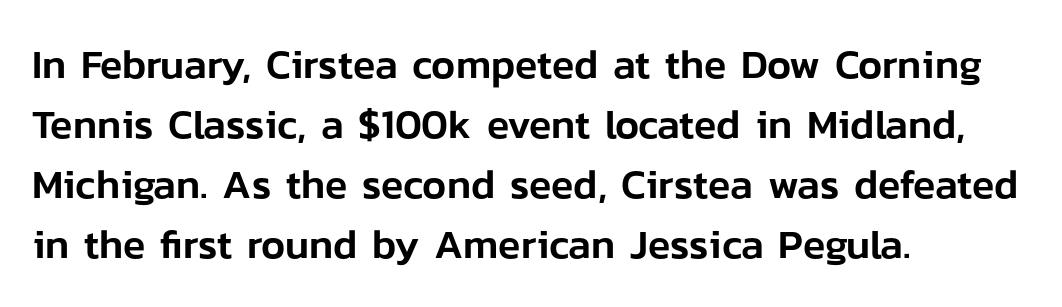
Q: Is the text italic (slanted)? A: No, it is upright.
Q: Is the typeface a serif or a sans-serif typeface? A: Sans-serif.
Q: Is the text underlined? A: No.
Q: How is the paragraph aligned? A: Left-aligned.
Q: Is the spacing between letters normal or unusually wide? A: Normal.
Q: Is the spacing between lines tight, normal or loose? A: Normal.
Q: Width (condensed, normal, or wide)? A: Normal.
Q: Stroke contrast? A: Low.
Q: x-height? A: Medium.
Q: Monospaced? A: No.
